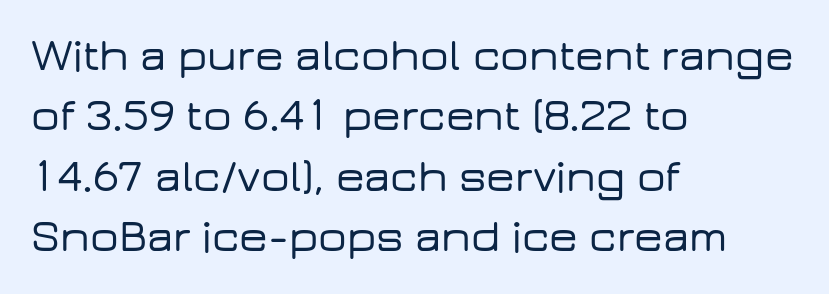
The image shows 45 px wide sans-serif type, upright; set left-aligned, normal line spacing (1.34x), normal letter spacing, not underlined; low stroke contrast and a medium x-height.
